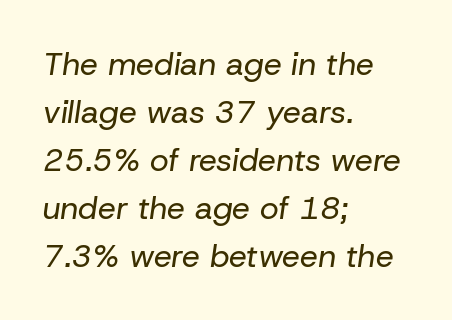
{"italic": "yes", "lean": "right", "slant_degrees": 8, "bold": "no", "weight": "regular", "width": "normal", "stroke_contrast": "low", "x_height": "medium", "monospaced": "no", "underline": "no", "align": "left", "line_spacing": "normal", "line_spacing_ratio": 1.5, "letter_spacing": "normal", "letter_spacing_em": 0.0, "glyph_px": 32}
